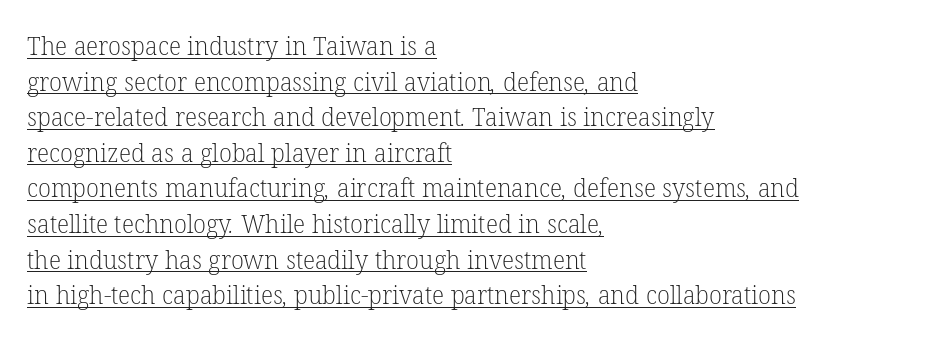
{"bold": "no", "underline": "yes", "align": "left", "line_spacing": "normal", "line_spacing_ratio": 1.37, "letter_spacing": "normal", "letter_spacing_em": 0.0, "glyph_px": 26}
